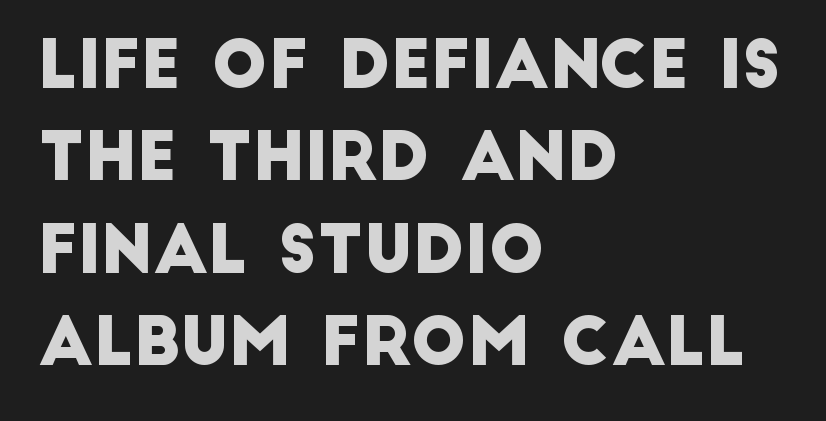
The image shows 66 px sans-serif type; set left-aligned, normal line spacing (1.4x), normal letter spacing, not underlined; low stroke contrast and a large x-height.
